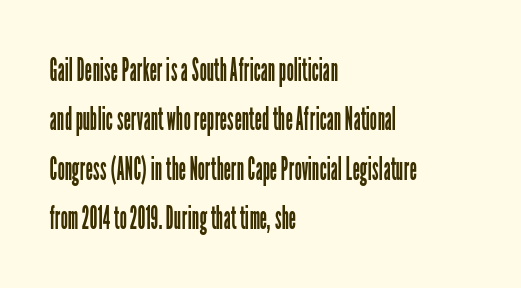
Nobody drew a line under any word here. This sample has the flowing, uneven cadence of proportional lettering. Note: no serifs on the glyphs. Visually the block forms a straight wall on the left and a jagged coastline on the right.
